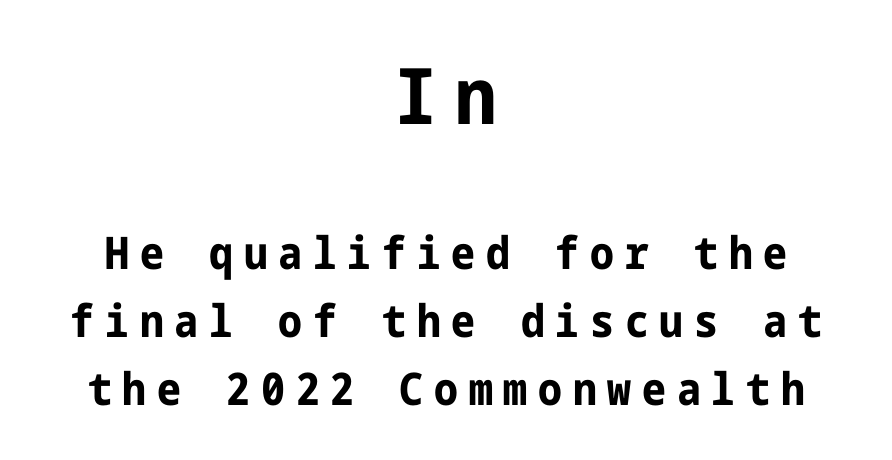
The passage shown is emphatically bold. Posture: straight, roman, zero tilt. Nothing sits at the stroke ends, so this counts as sans-serif. Does extra space separate the letters? Yes, quite a lot of it. Reading top to bottom, the characters get smaller at the block break. The vertical gap from one line to the next is medium.
